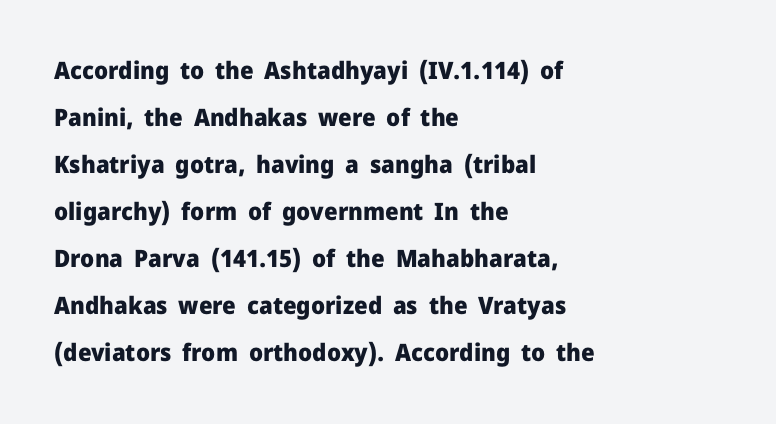
{"italic": "no", "bold": "yes", "underline": "no", "align": "left", "line_spacing": "loose", "line_spacing_ratio": 1.96, "letter_spacing": "normal", "letter_spacing_em": 0.0, "glyph_px": 24}
